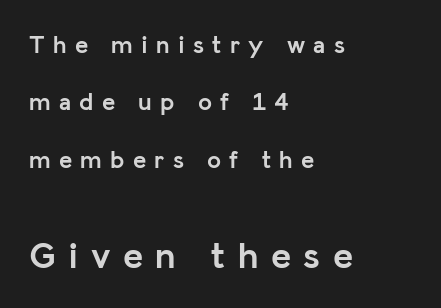
The rendering uses a large line-height, opening up the rows. A roman cut, with each character standing at attention. This rendering features lettering with no underline. Spacing verdict: proportional, widths tailored to each character.
